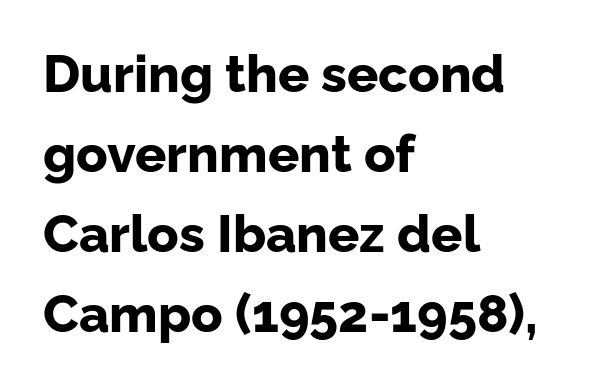
{"serif": "no", "italic": "no", "bold": "yes", "weight": "bold", "width": "normal", "stroke_contrast": "low", "x_height": "medium", "monospaced": "no", "underline": "no", "align": "left", "line_spacing": "normal", "line_spacing_ratio": 1.54, "letter_spacing": "normal", "letter_spacing_em": 0.0, "glyph_px": 52}
